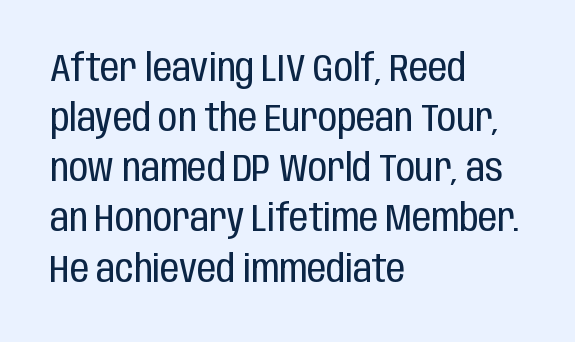
Line starts are locked; line ends wander. Weight: not bold — regular or lighter. Short note: letters normally spaced. The gap between lines stays unmarked. Are there feet on the stems? There aren't — it's a sans.
